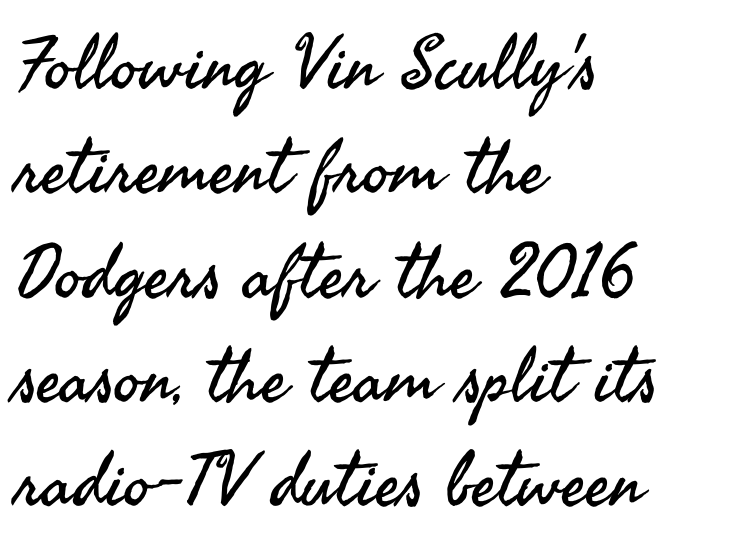
The image shows 74 px regular-weight sans-serif type; set left-aligned, normal line spacing (1.41x), normal letter spacing, not underlined; medium stroke contrast and a small x-height.
